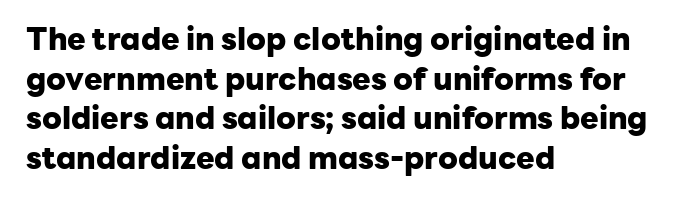
Q: Is the text bold? A: Yes.
Q: Is the text italic (slanted)? A: No, it is upright.
Q: Is the typeface a serif or a sans-serif typeface? A: Sans-serif.
Q: Is the text underlined? A: No.
Q: How is the paragraph aligned? A: Left-aligned.
Q: Is the spacing between letters normal or unusually wide? A: Normal.
Q: Is the spacing between lines tight, normal or loose? A: Normal.
Q: Width (condensed, normal, or wide)? A: Normal.
Q: Stroke contrast? A: Low.
Q: x-height? A: Medium.
Q: Monospaced? A: No.
